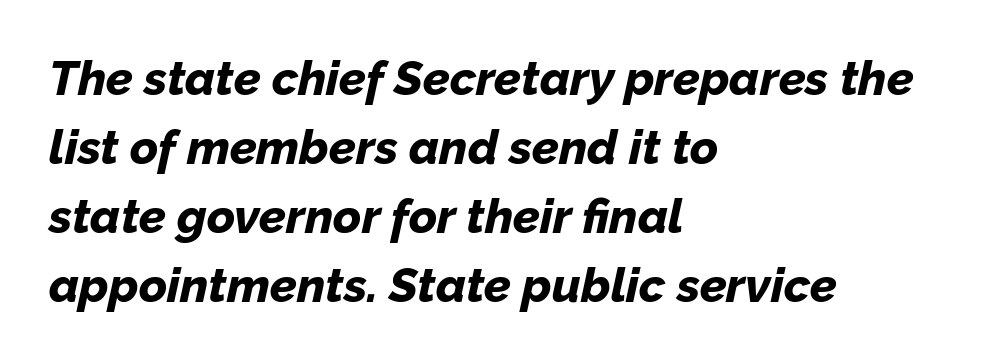
{"italic": "yes", "lean": "right", "slant_degrees": 12, "bold": "yes", "weight": "bold", "width": "normal", "stroke_contrast": "low", "x_height": "medium", "monospaced": "no", "underline": "no", "align": "left", "line_spacing": "normal", "line_spacing_ratio": 1.44, "letter_spacing": "normal", "letter_spacing_em": 0.0, "glyph_px": 48}
